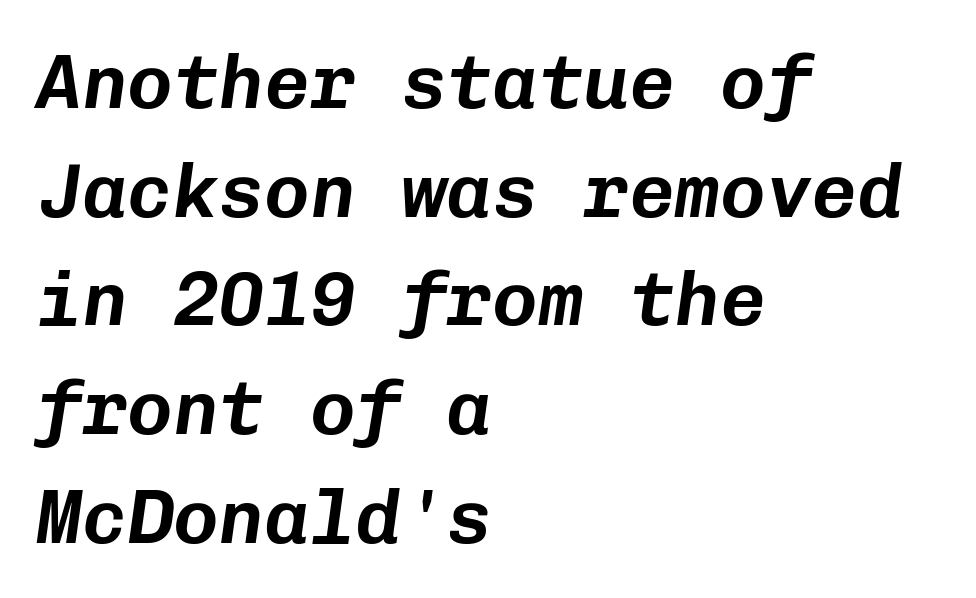
Q: Is the text italic (slanted)? A: Yes, it leans right by about 8 degrees.
Q: Is the text underlined? A: No.
Q: How is the paragraph aligned? A: Left-aligned.
Q: Is the spacing between letters normal or unusually wide? A: Normal.
Q: Is the spacing between lines tight, normal or loose? A: Normal.
Q: Width (condensed, normal, or wide)? A: Normal.
Q: Stroke contrast? A: Low.
Q: x-height? A: Medium.
Q: Monospaced? A: Yes.
